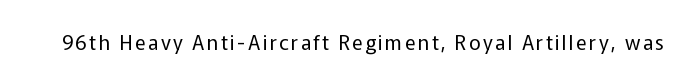
The type sits square on the baseline with zero lean. The strip under each line holds only bare page. Is the stroke heavy? The answer is a plain regular-or-lighter.
